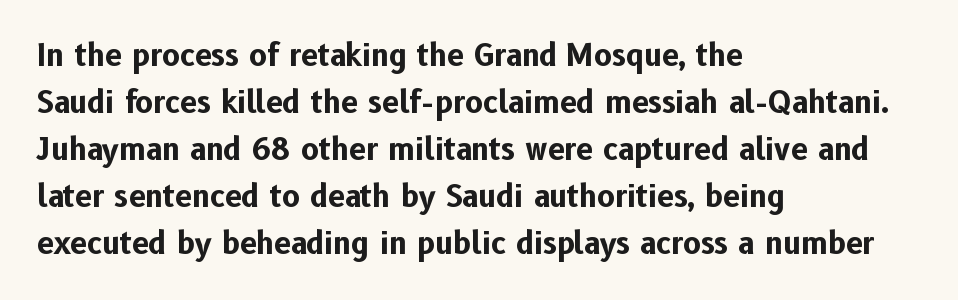
The image shows 30 px bold sans-serif type, upright; set left-aligned, normal line spacing (1.57x), normal letter spacing, not underlined; low stroke contrast and a medium x-height.
